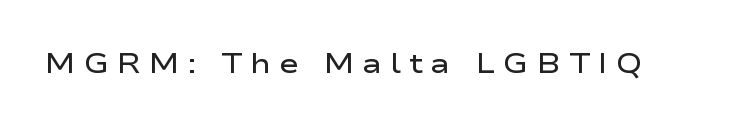
The words here are not underlined. The font is running at a semibold setting, under full bold. You could only call the tracking loose — the letters float apart. Characters remain perfectly vertical along every line.
